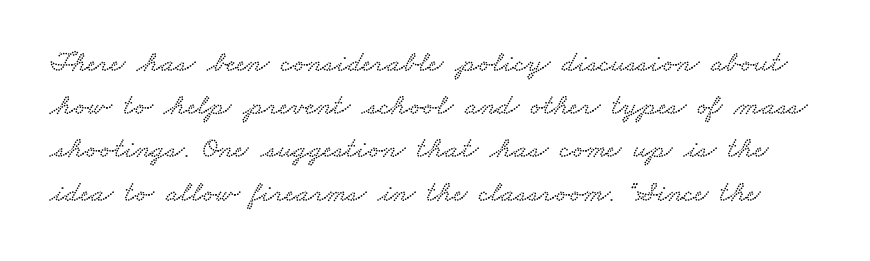
{"serif": "yes", "width": "wide", "stroke_contrast": "low", "x_height": "small", "monospaced": "no", "underline": "no", "line_spacing": "normal", "line_spacing_ratio": 1.44, "letter_spacing": "normal", "letter_spacing_em": 0.0, "glyph_px": 30}
